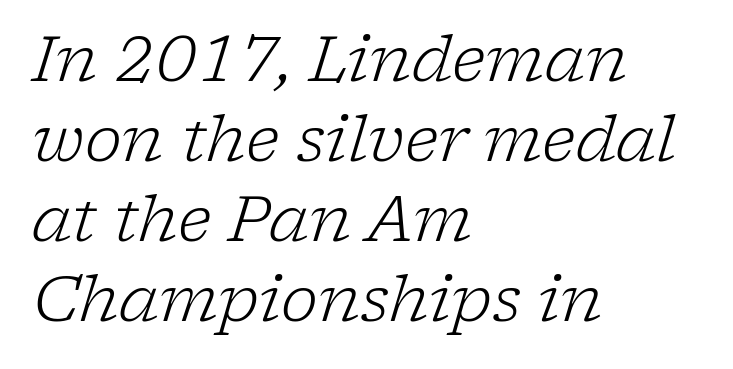
Spacing between characters is what you'd get straight out of the box. A typesetter would call this proportional, since set widths differ per character. The axis of the letterforms is tilted away from vertical. Whoever set this chose a conventional vertical rhythm. The rendering shows small feet on the letterforms — a serif design.
